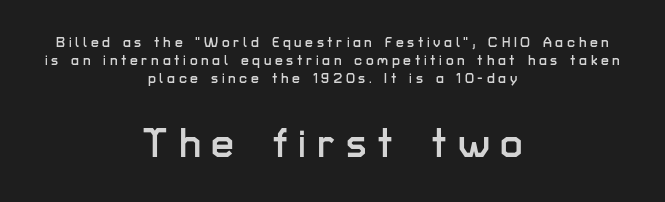
Q: Is the text italic (slanted)? A: No, it is upright.
Q: Is the typeface a serif or a sans-serif typeface? A: Sans-serif.
Q: Is the text underlined? A: No.
Q: How is the paragraph aligned? A: Centered.
Q: Is the spacing between letters normal or unusually wide? A: Unusually wide.
Q: Is the spacing between lines tight, normal or loose? A: Normal.
Q: Which block of text is set in a larger size, the first (top) or the second (bottom)? A: The second (bottom) one.
Q: Width (condensed, normal, or wide)? A: Normal.
Q: Stroke contrast? A: Low.
Q: x-height? A: Medium.
Q: Monospaced? A: No.
